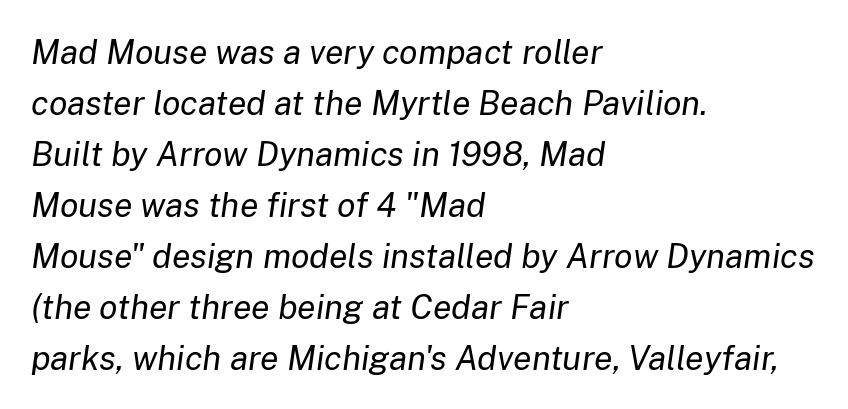
The letters advance in unequal steps, a hallmark of proportional type. The face looks like a standard text weight, possibly lighter. The paragraph has a hard left edge and a soft right edge. Reading down the column, the eye jumps a familiar distance to each next line. Does the lettering tilt? It does — this is italic.
